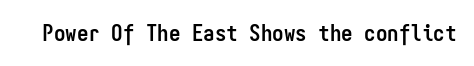
Q: Is the text bold? A: Yes.
Q: Is the text italic (slanted)? A: No, it is upright.
Q: Is the text underlined? A: No.
Q: Is the spacing between letters normal or unusually wide? A: Normal.
